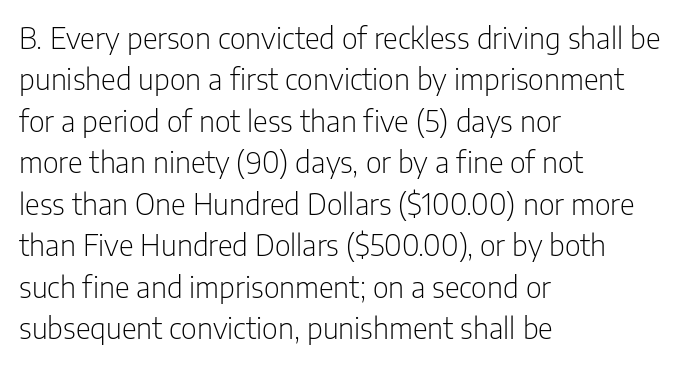
Looks like regular typesetting: each glyph gets only the width it needs. One glance says typical: line gaps are just what's usual. The paragraph has a hard left edge and a soft right edge. Posture: upright roman. Weight: regular or lighter.
